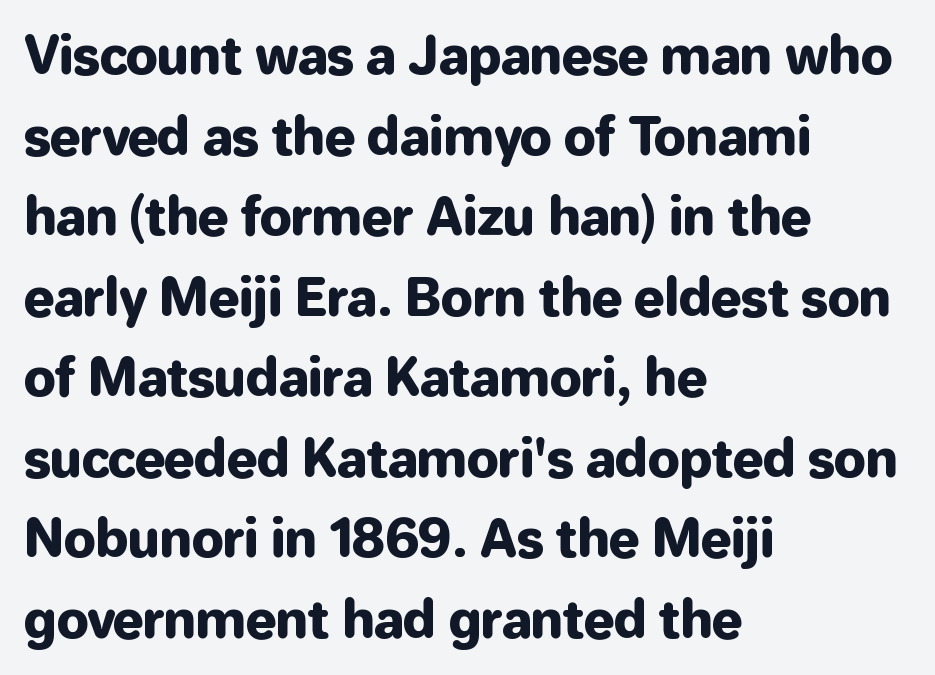
{"serif": "no", "italic": "no", "width": "normal", "stroke_contrast": "low", "x_height": "medium", "monospaced": "no", "underline": "no", "align": "left", "line_spacing": "normal", "line_spacing_ratio": 1.58, "letter_spacing": "normal", "letter_spacing_em": 0.0, "glyph_px": 51}
